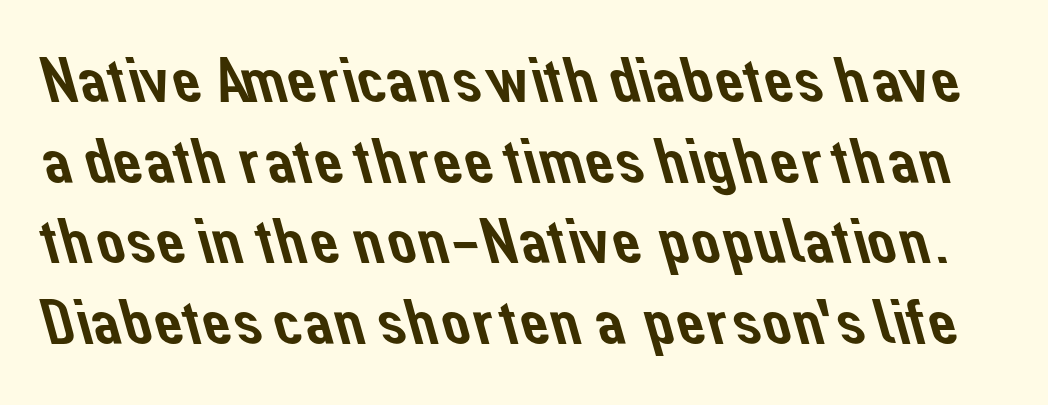
{"serif": "no", "width": "normal", "stroke_contrast": "low", "x_height": "medium", "monospaced": "no", "underline": "no", "line_spacing": "normal", "line_spacing_ratio": 1.26, "letter_spacing": "normal", "letter_spacing_em": 0.0, "glyph_px": 64}
